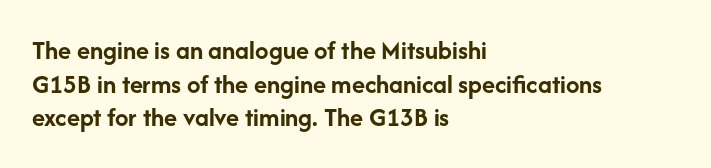
Q: Is the text bold? A: Yes.
Q: Is the text italic (slanted)? A: No, it is upright.
Q: Is the text underlined? A: No.
Q: How is the paragraph aligned? A: Left-aligned.
Q: Is the spacing between letters normal or unusually wide? A: Normal.
Q: Is the spacing between lines tight, normal or loose? A: Normal.
